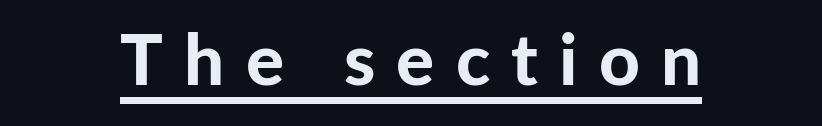
Q: Is the text bold? A: Yes.
Q: Is the text italic (slanted)? A: No, it is upright.
Q: Is the typeface a serif or a sans-serif typeface? A: Sans-serif.
Q: Is the text underlined? A: Yes.
Q: Is the spacing between letters normal or unusually wide? A: Unusually wide.
Q: Width (condensed, normal, or wide)? A: Normal.
Q: Stroke contrast? A: Low.
Q: x-height? A: Medium.
Q: Monospaced? A: No.
